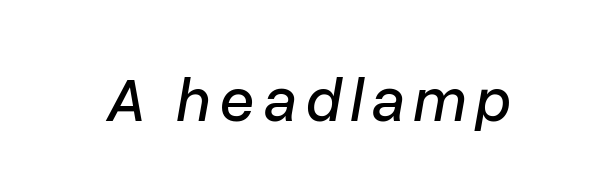
{"italic": "yes", "lean": "right", "slant_degrees": 10, "width": "normal", "stroke_contrast": "low", "x_height": "medium", "monospaced": "no", "underline": "no", "glyph_px": 62}
